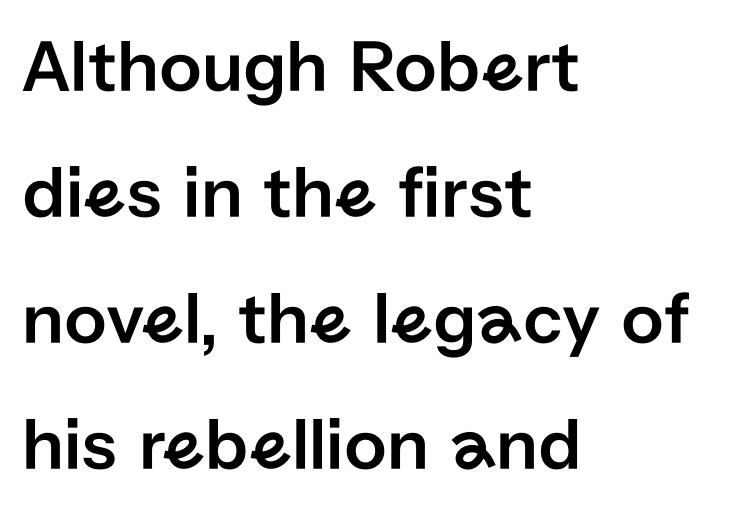
The image shows 75 px sans-serif type, upright; set left-aligned, normal line spacing (1.68x), normal letter spacing, not underlined; low stroke contrast and a medium x-height.
